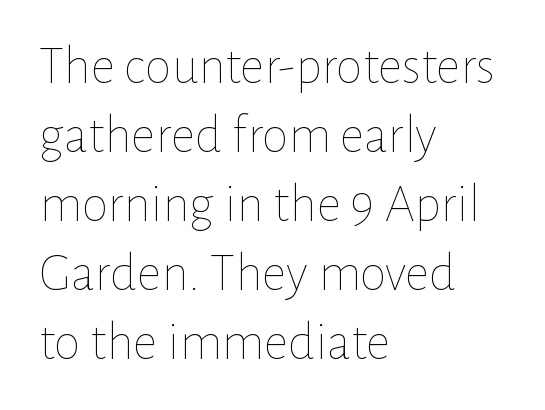
The image shows 54 px thin type, upright; set left-aligned, normal line spacing (1.28x), normal letter spacing, not underlined; low stroke contrast and a medium x-height.
